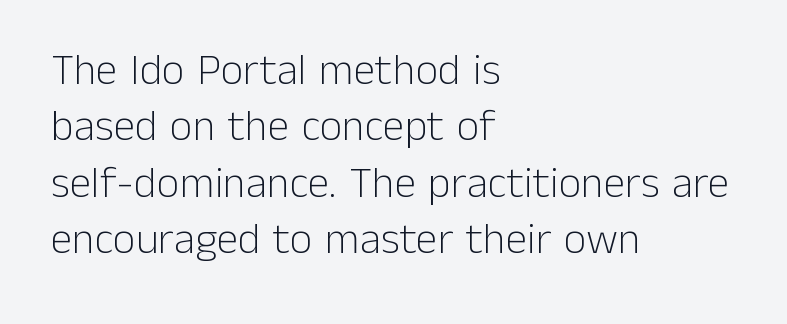
This block has exactly the height ordinary leading produces. The font is comparable to plain body text, perhaps lighter. Quick note: not italic, upright. What stands out about the letter spacing? Nothing — it is the standard amount.
